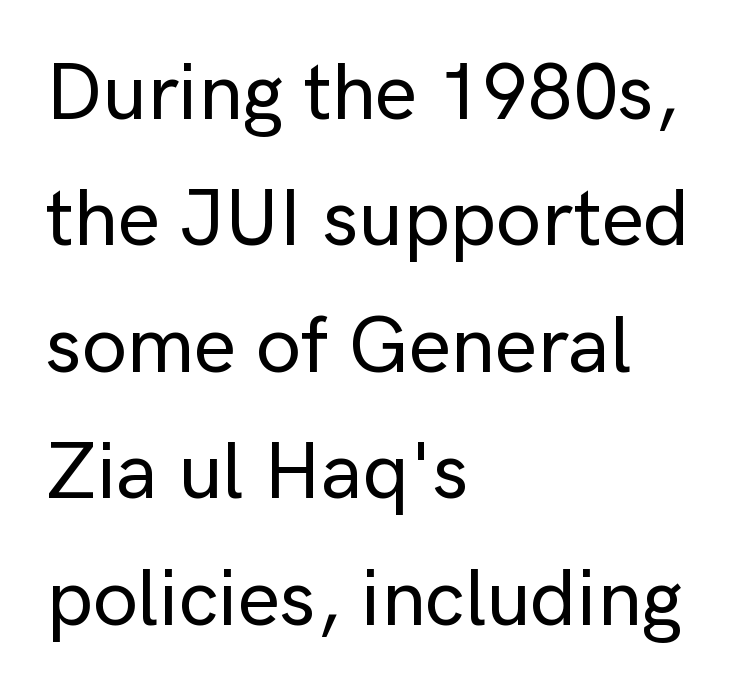
Q: Is the text italic (slanted)? A: No, it is upright.
Q: Is the typeface a serif or a sans-serif typeface? A: Sans-serif.
Q: Is the text underlined? A: No.
Q: How is the paragraph aligned? A: Left-aligned.
Q: Is the spacing between letters normal or unusually wide? A: Normal.
Q: Is the spacing between lines tight, normal or loose? A: Normal.
Q: Width (condensed, normal, or wide)? A: Normal.
Q: Stroke contrast? A: Low.
Q: x-height? A: Medium.
Q: Monospaced? A: No.
